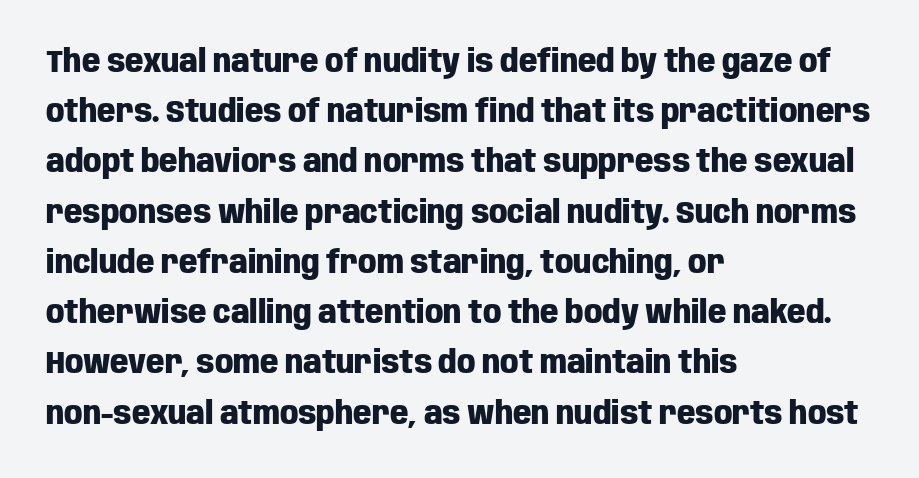
{"serif": "no", "italic": "no", "bold": "yes", "weight": "heavy", "width": "condensed", "stroke_contrast": "low", "x_height": "large", "monospaced": "no", "underline": "no", "align": "left", "line_spacing": "normal", "line_spacing_ratio": 1.57, "letter_spacing": "normal", "letter_spacing_em": 0.0, "glyph_px": 32}
